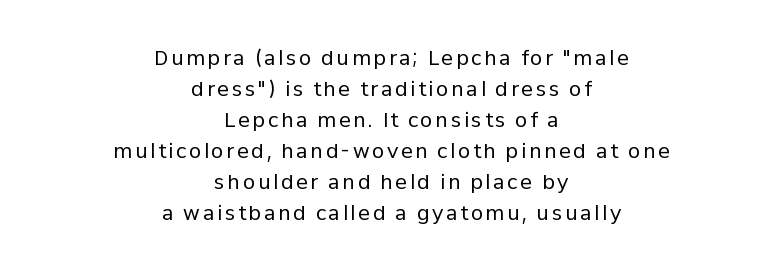
Q: Is the text bold? A: No.
Q: Is the text italic (slanted)? A: No, it is upright.
Q: Is the text underlined? A: No.
Q: How is the paragraph aligned? A: Centered.
Q: Is the spacing between lines tight, normal or loose? A: Normal.
